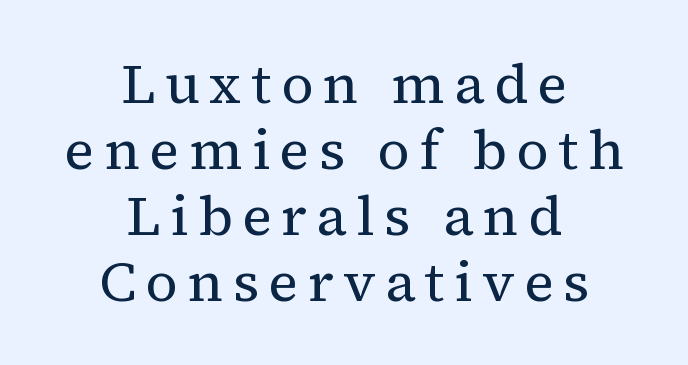
A typesetter would call this proportional, since set widths differ per character. The type family on display is of the serif kind. A typesetter would mark this as roman, not italic. These lines stack symmetrically, like a column narrowing and widening about its center. No heavy texture on the line: the type isn't bold.
